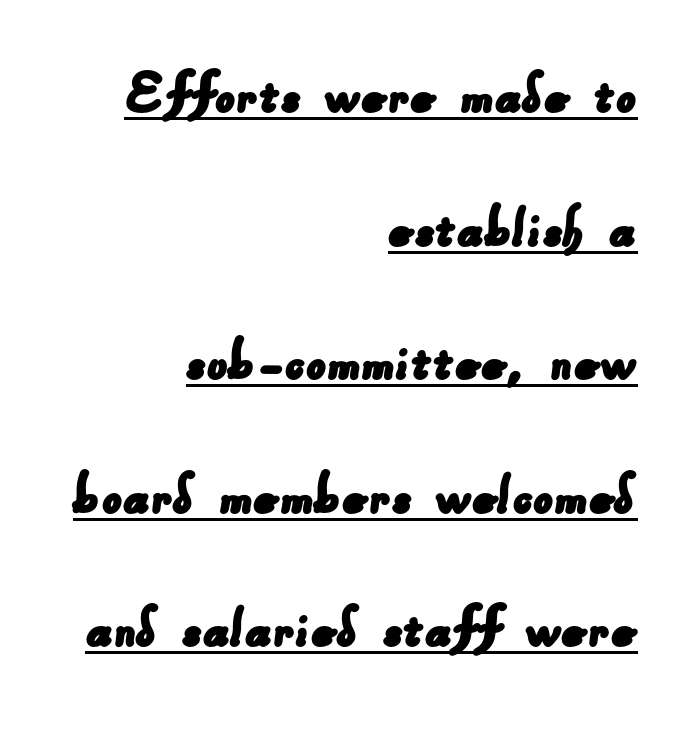
{"serif": "no", "width": "normal", "stroke_contrast": "low", "x_height": "small", "monospaced": "no", "underline": "yes", "align": "right", "line_spacing": "loose", "line_spacing_ratio": 2.12, "letter_spacing": "normal", "letter_spacing_em": 0.0, "glyph_px": 63}
